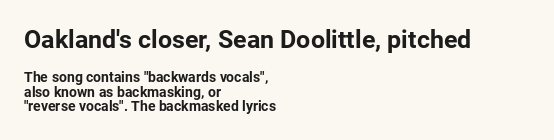
{"italic": "no", "bold": "yes", "underline": "no", "align": "left", "line_spacing": "tight", "line_spacing_ratio": 1.02, "letter_spacing": "normal", "letter_spacing_em": 0.0, "larger_block": "first", "size_ratio": 1.79, "glyph_px": 25}
